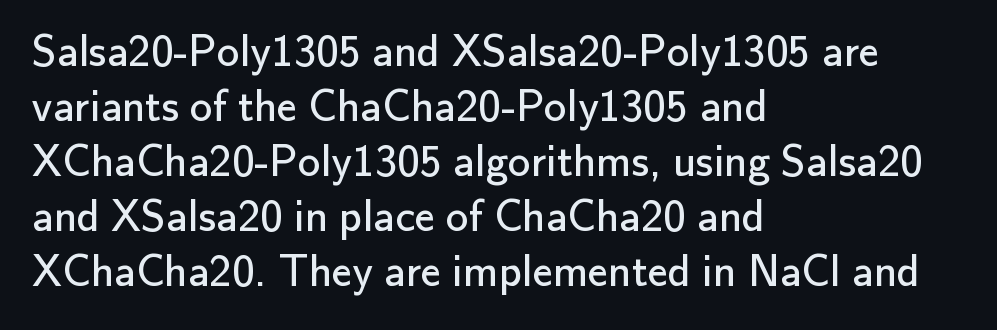
The image shows 45 px regular-weight sans-serif type, upright; set left-aligned, line spacing 1.22x, normal letter spacing, not underlined; low stroke contrast and a small x-height.
